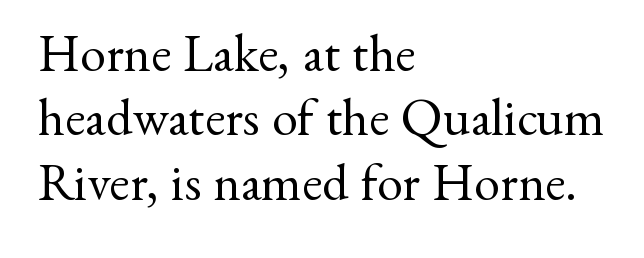
Q: Is the text bold? A: No.
Q: Is the text italic (slanted)? A: No, it is upright.
Q: Is the typeface a serif or a sans-serif typeface? A: Serif.
Q: Is the text underlined? A: No.
Q: How is the paragraph aligned? A: Left-aligned.
Q: Is the spacing between letters normal or unusually wide? A: Normal.
Q: Width (condensed, normal, or wide)? A: Normal.
Q: Stroke contrast? A: Medium.
Q: x-height? A: Small.
Q: Monospaced? A: No.
